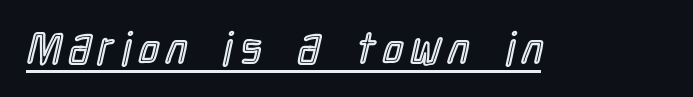
Q: Is the text italic (slanted)? A: Yes.
Q: Is the text underlined? A: Yes.
Q: Width (condensed, normal, or wide)? A: Condensed.
Q: x-height? A: Medium.
Q: Monospaced? A: No.
